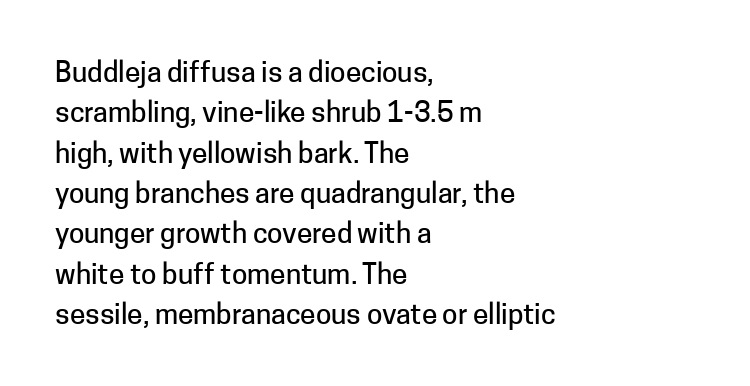
The image shows 28 px sans-serif type, upright; set left-aligned, normal line spacing (1.44x), normal letter spacing, not underlined; low stroke contrast and a medium x-height.
